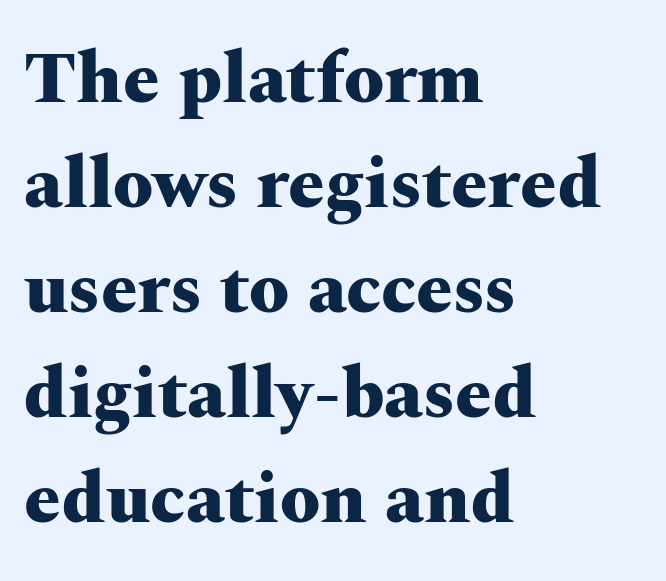
The image shows 73 px heavy, wide serif type, upright; set left-aligned, normal line spacing (1.44x), normal letter spacing, not underlined; medium stroke contrast and a medium x-height.
